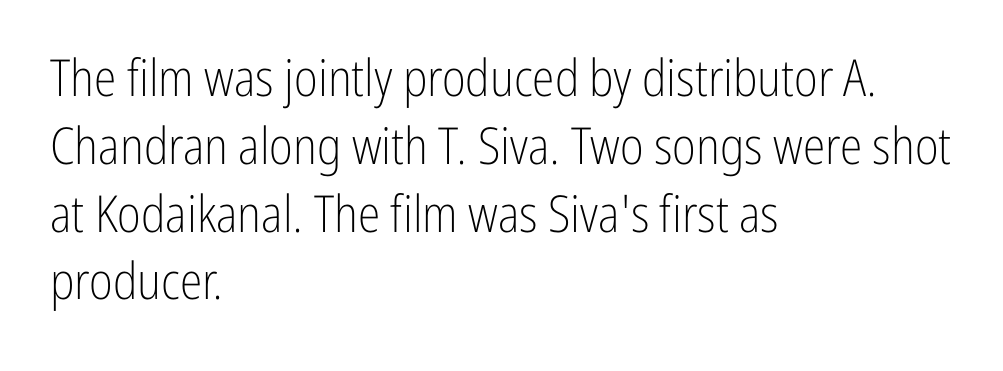
{"serif": "no", "italic": "no", "bold": "no", "weight": "light", "width": "condensed", "stroke_contrast": "low", "x_height": "medium", "monospaced": "no", "underline": "no", "align": "left", "line_spacing": "normal", "line_spacing_ratio": 1.33, "letter_spacing": "normal", "letter_spacing_em": 0.0, "glyph_px": 51}
